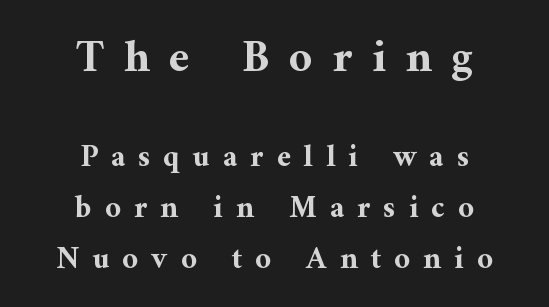
The image shows 46 px bold serif type, upright; set centered, normal line spacing (1.64x), unusually wide letter spacing (+0.42 em), not underlined; the first (top) block is 1.48x larger; medium stroke contrast and a medium x-height.
